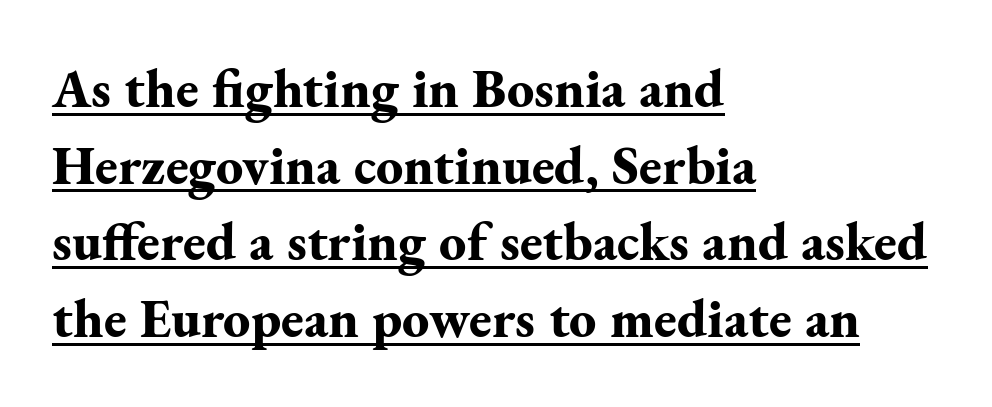
{"serif": "yes", "italic": "no", "bold": "yes", "weight": "bold", "width": "normal", "stroke_contrast": "medium", "x_height": "small", "monospaced": "no", "underline": "yes", "align": "left", "line_spacing": "normal", "line_spacing_ratio": 1.42, "letter_spacing": "normal", "letter_spacing_em": 0.0, "glyph_px": 54}
